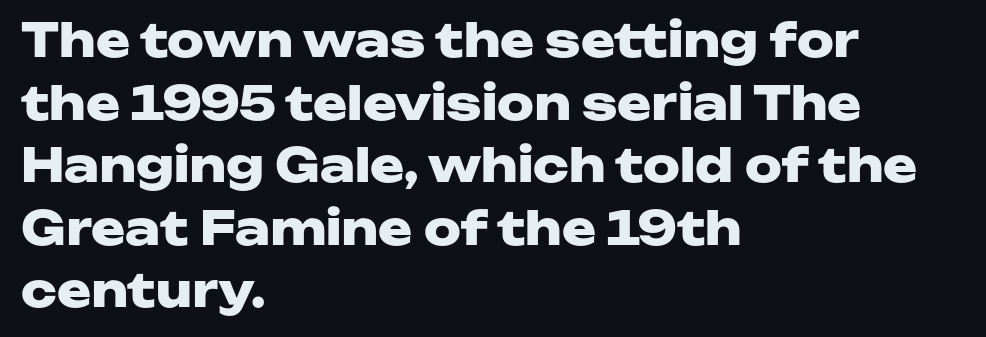
{"serif": "no", "italic": "no", "bold": "yes", "weight": "heavy", "width": "wide", "stroke_contrast": "low", "x_height": "medium", "monospaced": "no", "underline": "no", "align": "left", "line_spacing": "normal", "line_spacing_ratio": 1.36, "letter_spacing": "normal", "letter_spacing_em": 0.0, "glyph_px": 46}
